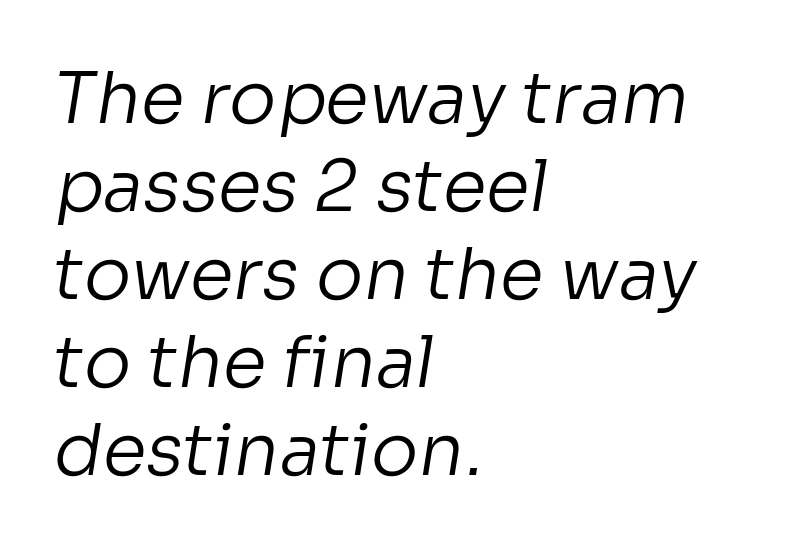
{"serif": "no", "bold": "no", "weight": "regular", "width": "normal", "stroke_contrast": "low", "x_height": "medium", "monospaced": "no", "underline": "no", "align": "left", "line_spacing_ratio": 1.24, "letter_spacing": "normal", "letter_spacing_em": 0.0, "glyph_px": 71}
